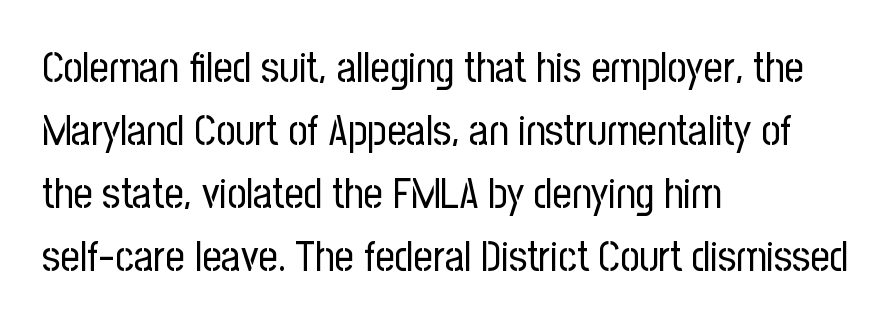
The image shows 42 px regular-weight, condensed sans-serif type, upright; set left-aligned, normal line spacing (1.5x), normal letter spacing, not underlined; low stroke contrast and a medium x-height.
